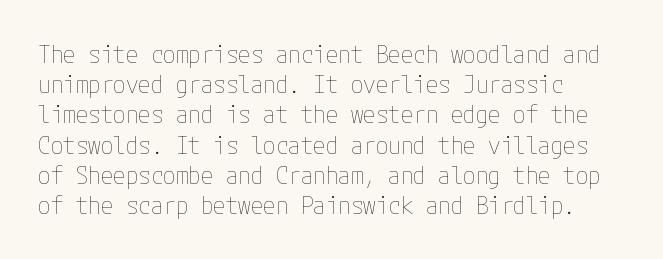
In terms of posture, this sample is upright. The rendering keeps characters at their native spacing. Caption: face not bold, strokes unweighted. The string is rendered with underlining switched off. Horizontal alignment here is leftward, the default for most running prose.
